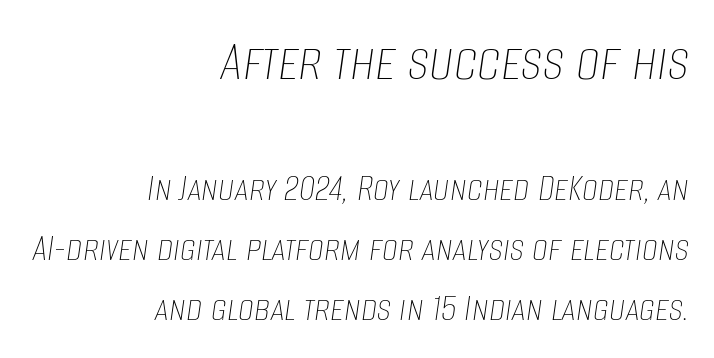
Size contrast runs from large at the top to small at the bottom. Horizontal alignment here is rightward, an uncommon choice for prose. This rendering leaves character spacing at its baseline value. The letters look calm and open, with moderate or lighter stems.
